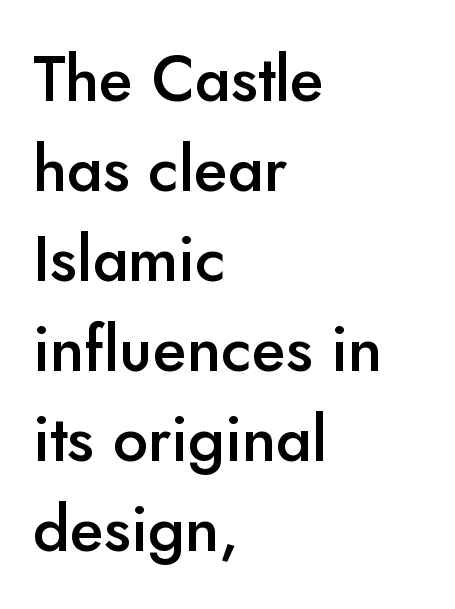
Q: Is the text bold? A: Semi-bold.
Q: Is the text italic (slanted)? A: No, it is upright.
Q: Is the typeface a serif or a sans-serif typeface? A: Sans-serif.
Q: Is the text underlined? A: No.
Q: How is the paragraph aligned? A: Left-aligned.
Q: Is the spacing between letters normal or unusually wide? A: Normal.
Q: Is the spacing between lines tight, normal or loose? A: Normal.
Q: Width (condensed, normal, or wide)? A: Normal.
Q: Stroke contrast? A: Low.
Q: x-height? A: Small.
Q: Monospaced? A: No.
